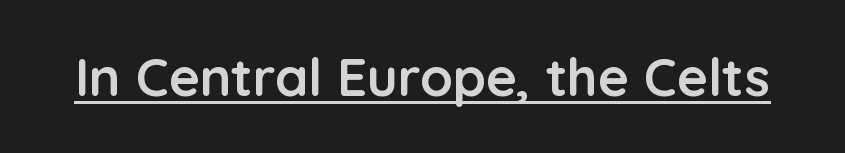
The image shows 53 px semibold sans-serif type, upright; set normal letter spacing, underlined; low stroke contrast and a medium x-height.
